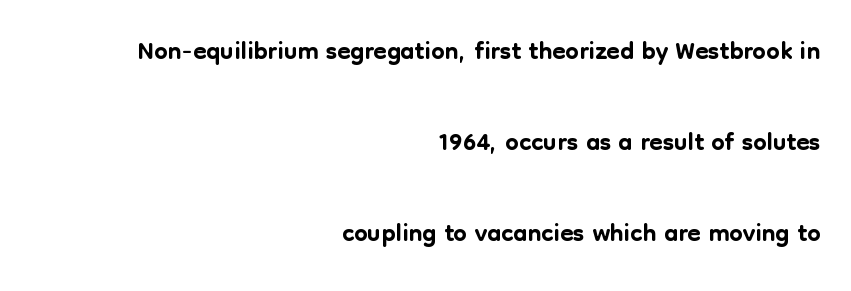
{"serif": "no", "italic": "no", "width": "normal", "stroke_contrast": "low", "x_height": "medium", "monospaced": "no", "underline": "no", "align": "right", "line_spacing": "loose", "line_spacing_ratio": 2.4, "letter_spacing": "normal", "letter_spacing_em": 0.0, "glyph_px": 38}
